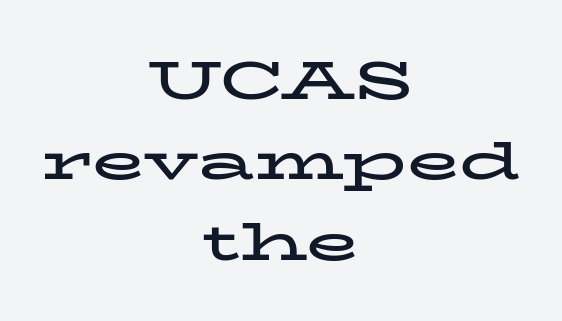
{"serif": "yes", "italic": "no", "bold": "yes", "weight": "bold", "width": "wide", "stroke_contrast": "low", "x_height": "medium", "monospaced": "no", "underline": "no", "align": "center", "line_spacing": "normal", "line_spacing_ratio": 1.49, "letter_spacing": "normal", "letter_spacing_em": 0.0, "glyph_px": 54}
